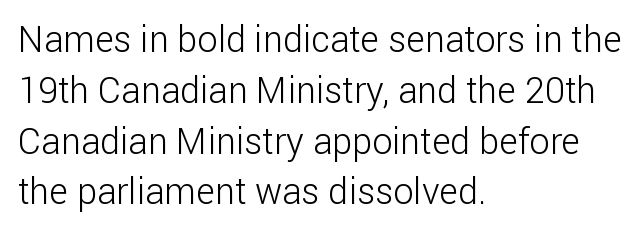
The image shows 36 px light sans-serif type, upright; set left-aligned, normal line spacing (1.41x), normal letter spacing, not underlined; low stroke contrast and a medium x-height.
